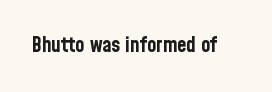
{"italic": "no", "bold": "yes", "underline": "no", "letter_spacing": "normal", "letter_spacing_em": 0.0, "glyph_px": 21}
